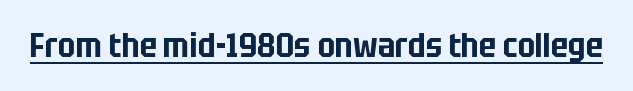
The image shows 34 px condensed sans-serif type, upright; set normal letter spacing, underlined; low stroke contrast and a large x-height.
